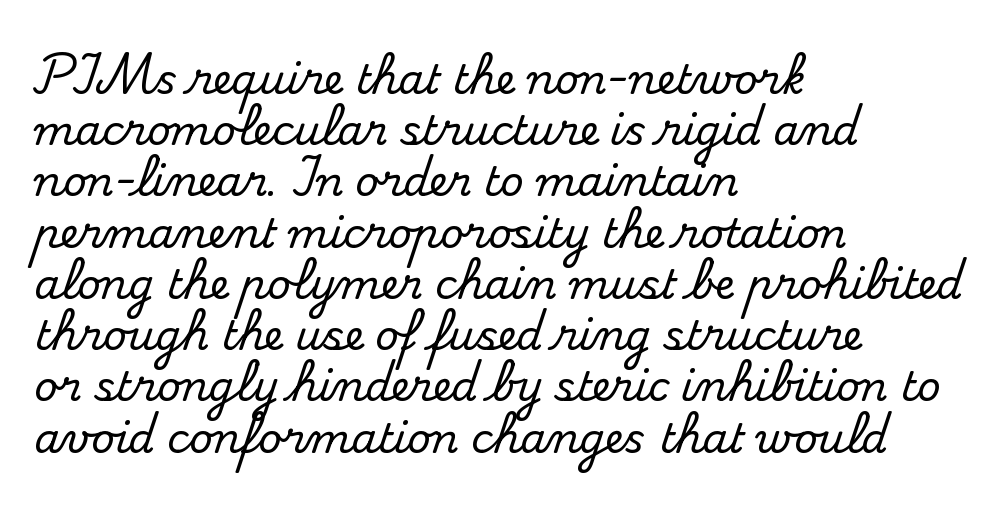
{"width": "normal", "stroke_contrast": "medium", "x_height": "small", "monospaced": "no", "underline": "no", "align": "left", "line_spacing": "normal", "line_spacing_ratio": 1.25, "letter_spacing": "normal", "letter_spacing_em": 0.0, "glyph_px": 41}
